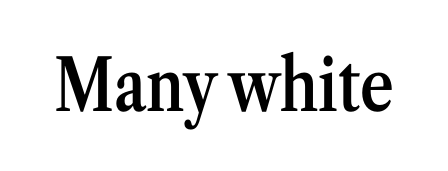
{"serif": "yes", "italic": "no", "bold": "semi", "weight": "semibold", "width": "condensed", "stroke_contrast": "medium", "x_height": "medium", "monospaced": "no", "underline": "no", "letter_spacing": "normal", "letter_spacing_em": 0.0, "glyph_px": 72}
